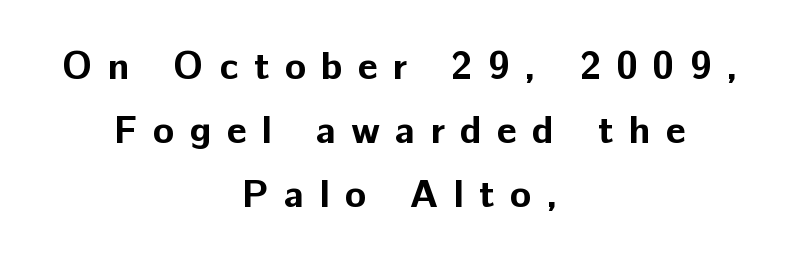
The image shows 39 px bold sans-serif type, upright; set centered, normal line spacing (1.64x), unusually wide letter spacing (+0.39 em), not underlined; low stroke contrast and a medium x-height.
